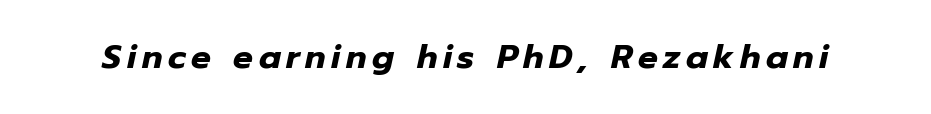
Set as a true bold cut, around the 700 mark. Varying glyph widths throughout — classic text-font behaviour. The whole block is typeset with a tilt. A bare baseline throughout the passage.
